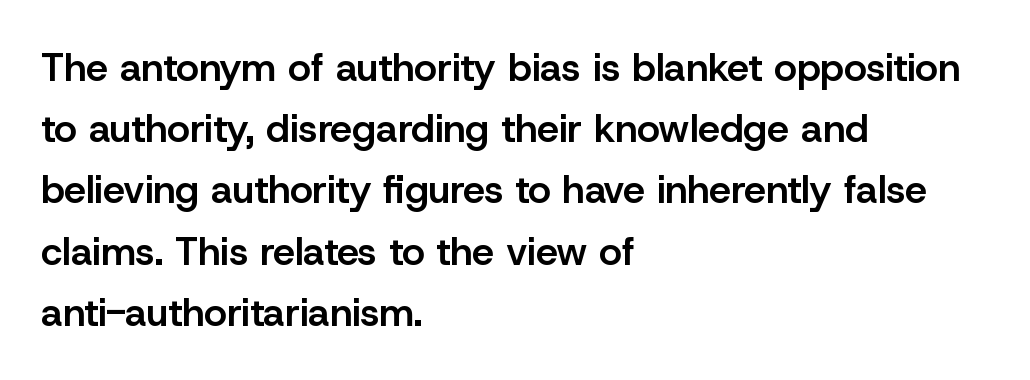
The image shows 39 px semibold sans-serif type, upright; set left-aligned, normal line spacing (1.57x), normal letter spacing, not underlined; low stroke contrast and a medium x-height.
